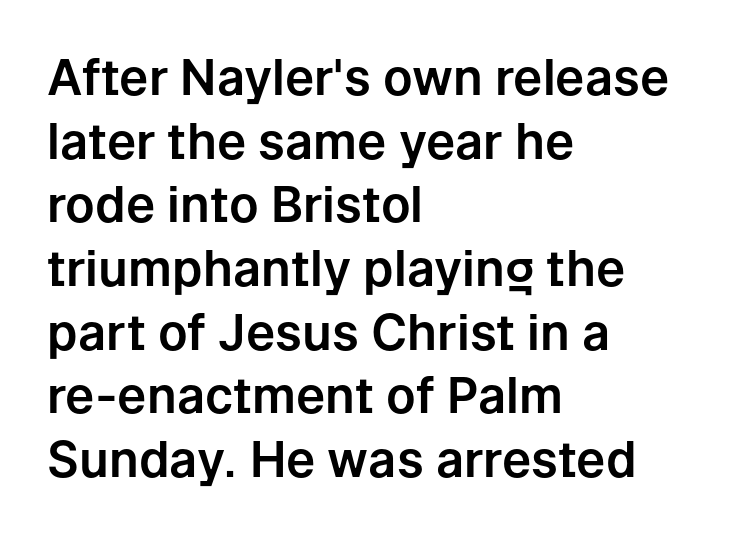
Serif or sans? Sans — the stroke terminals are bare. Posture: upright roman. Type without underlining. If you measured baseline to baseline, you'd find a middling distance. Proportional: the letters do not fall into vertical columns. These lines keep a tight, regular rhythm from letter to letter.
